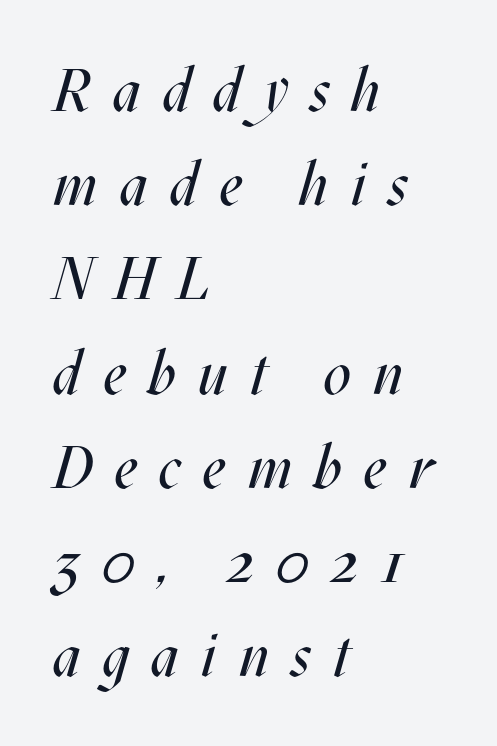
This is oblique type, the kind used for emphasis or titles. The letters advance in unequal steps, a hallmark of proportional type. Summary of weight: not heavy and not bold. The passage shown stacks its lines at a standard gap. Nobody drew a line under any word here. Here the glyphs are tracked loosely, breaking word shapes into spaced letters.
